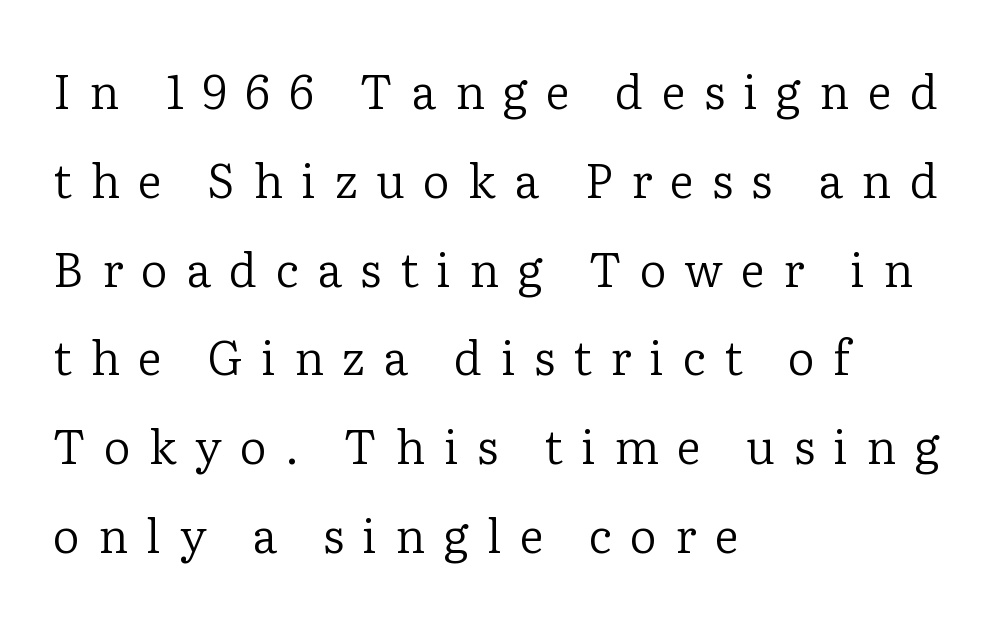
Think of a printed novel: that variable character pitch is what you see here. Observe the serifs anchoring each vertical stroke in this sample. Stroke thickness stays within the range of a standard reading face or lighter. Tall strokes in this sample are plumb rather than angled. Check under the words: just untouched page.
